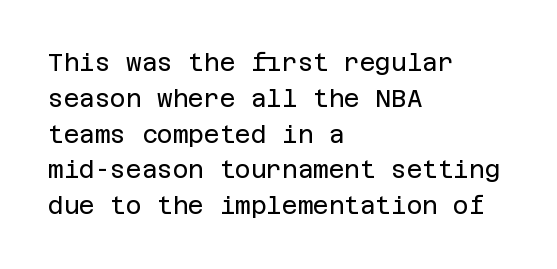
The image shows 24 px text type, upright; set left-aligned, normal line spacing (1.49x), normal letter spacing, not underlined.
